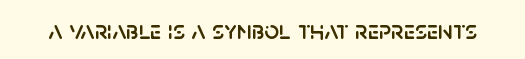
{"italic": "no", "underline": "no", "letter_spacing": "normal", "letter_spacing_em": 0.0, "glyph_px": 26}
